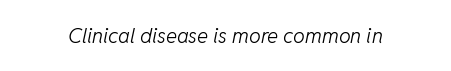
Compared with typical body copy, the letter spacing here is the same. Anything drawn beneath the words? Only blank space. Is this a heavy cut? Hardly; it is regular or lighter. A typesetter would mark this as italic.
